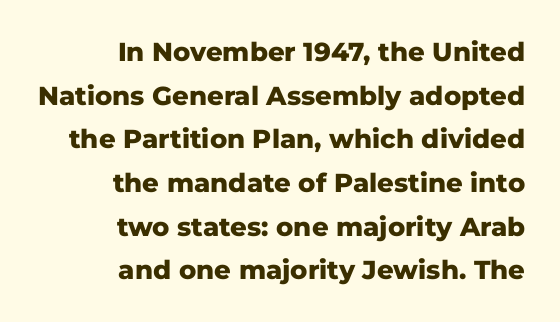
Q: Is the text bold? A: Yes.
Q: Is the text italic (slanted)? A: No, it is upright.
Q: Is the text underlined? A: No.
Q: How is the paragraph aligned? A: Right-aligned.
Q: Is the spacing between letters normal or unusually wide? A: Normal.
Q: Is the spacing between lines tight, normal or loose? A: Normal.
